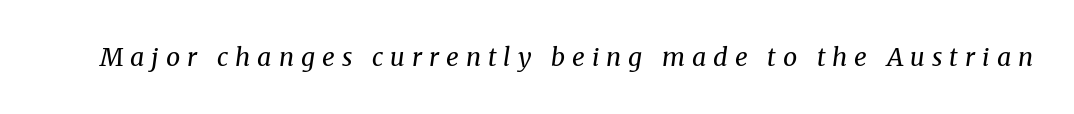
{"italic": "yes", "lean": "right", "slant_degrees": 8, "bold": "no", "underline": "no", "letter_spacing": "wide", "letter_spacing_em": 0.28, "glyph_px": 25}
